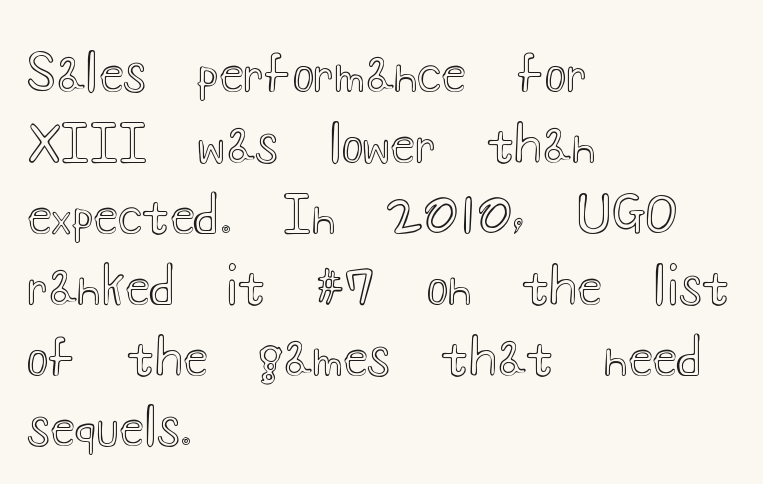
Q: Is the text italic (slanted)? A: No, it is upright.
Q: Is the text underlined? A: No.
Q: How is the paragraph aligned? A: Left-aligned.
Q: Is the spacing between letters normal or unusually wide? A: Normal.
Q: Is the spacing between lines tight, normal or loose? A: Normal.
Q: Width (condensed, normal, or wide)? A: Wide.
Q: x-height? A: Small.
Q: Monospaced? A: No.
